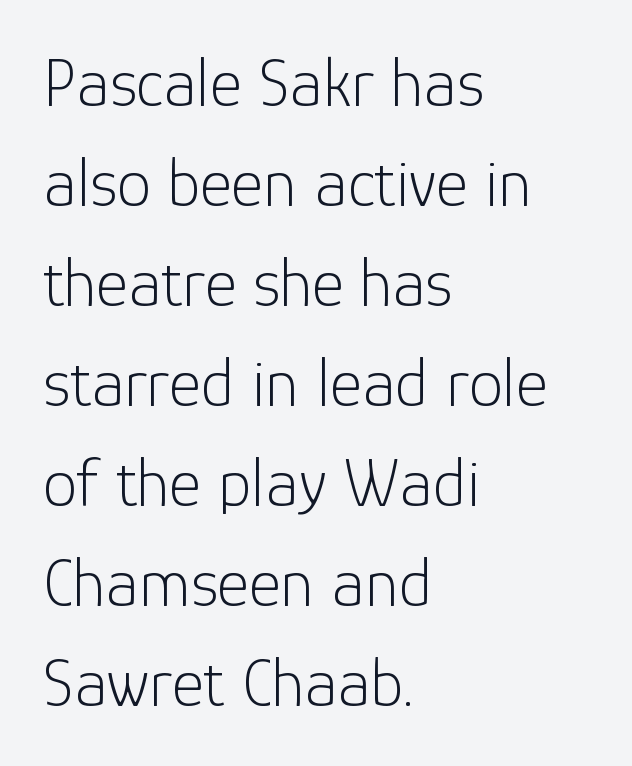
Is this a fixed-width face? No — the glyphs have proportional, varying widths. The specimen reads as upright at a glance. Rule under the text: the space is simply empty. This is sans-serif lettering, the kind often seen on screens and signage.
